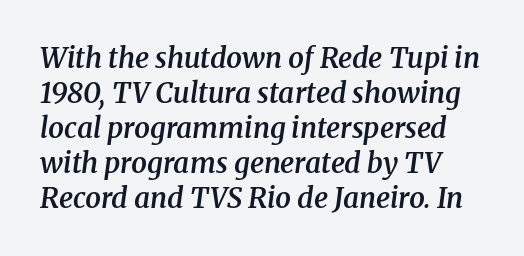
{"serif": "yes", "italic": "yes", "lean": "right", "slant_degrees": 8, "bold": "semi", "weight": "semibold", "width": "normal", "stroke_contrast": "medium", "x_height": "medium", "monospaced": "no", "underline": "no", "line_spacing": "normal", "line_spacing_ratio": 1.25, "letter_spacing": "normal", "letter_spacing_em": 0.0, "glyph_px": 28}
